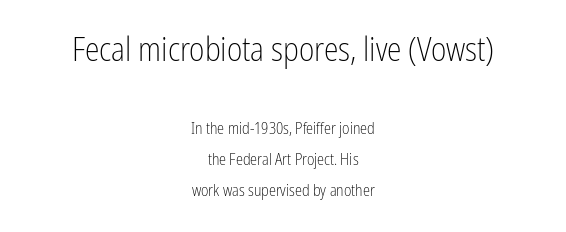
What's the leading like? Stretched, with rows far apart. You could not count columns in this text — the font is proportionally spaced. What stands out about the letter spacing? Nothing — it is the standard amount. The passage shown begins with its larger block and ends with its smaller one. This sample uses a sans-serif face.
